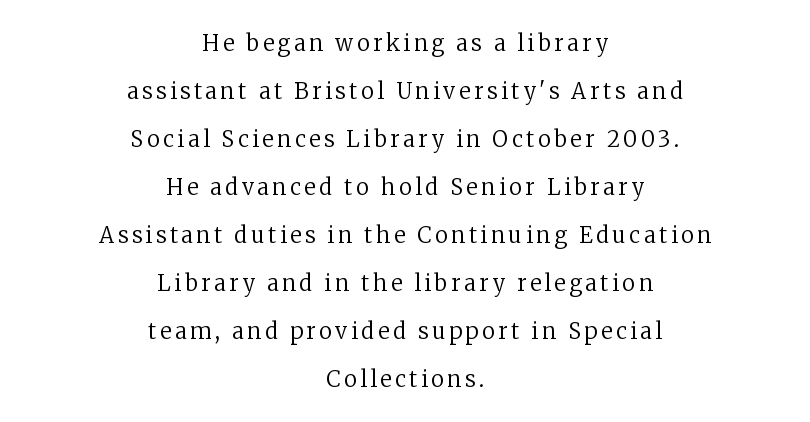
{"italic": "no", "bold": "no", "underline": "no", "align": "center", "line_spacing": "loose", "line_spacing_ratio": 2.18, "glyph_px": 22}
